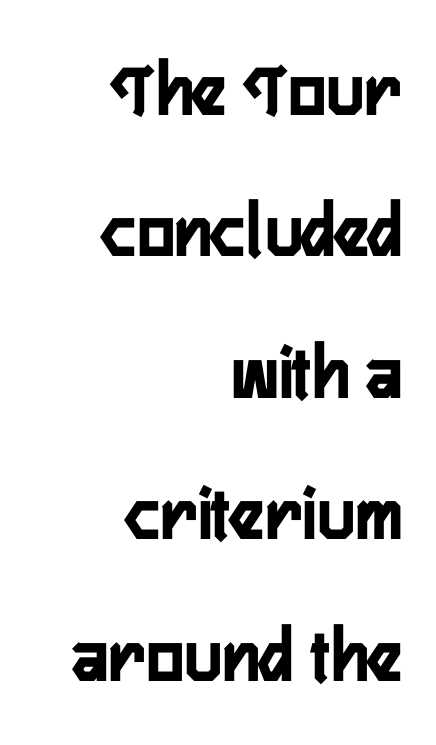
The passage shown has conventional tracking throughout. The rendering uses a bold face; every stroke is thick and dark. Layout note: lines flush right. Each letter's strokes conclude bluntly, with no projecting serifs. Nope, not italic — everything's standing straight. Each letter keeps its own natural width here, so spacing adapts to shape.
